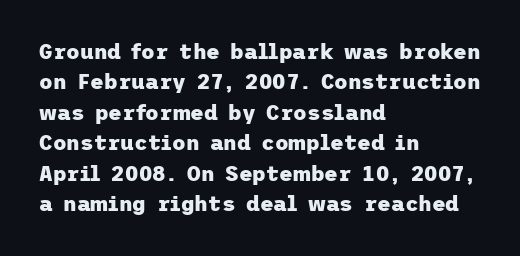
{"italic": "no", "bold": "yes", "underline": "no", "align": "left", "line_spacing": "normal", "line_spacing_ratio": 1.45, "letter_spacing": "normal", "letter_spacing_em": 0.0, "glyph_px": 21}
